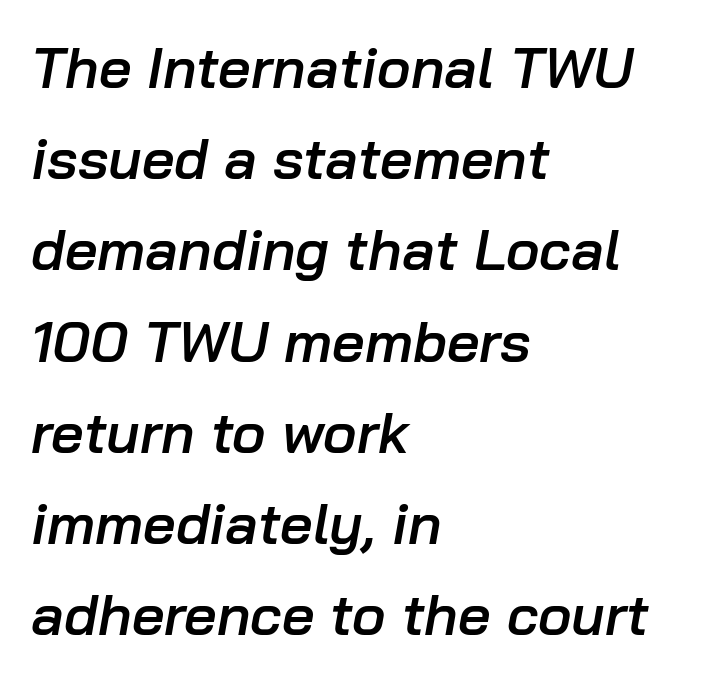
Q: Is the text bold? A: Semi-bold.
Q: Is the text italic (slanted)? A: Yes, it leans right by about 10 degrees.
Q: Is the text underlined? A: No.
Q: How is the paragraph aligned? A: Left-aligned.
Q: Is the spacing between letters normal or unusually wide? A: Normal.
Q: Is the spacing between lines tight, normal or loose? A: Normal.
Q: Width (condensed, normal, or wide)? A: Normal.
Q: Stroke contrast? A: Low.
Q: x-height? A: Medium.
Q: Monospaced? A: No.
